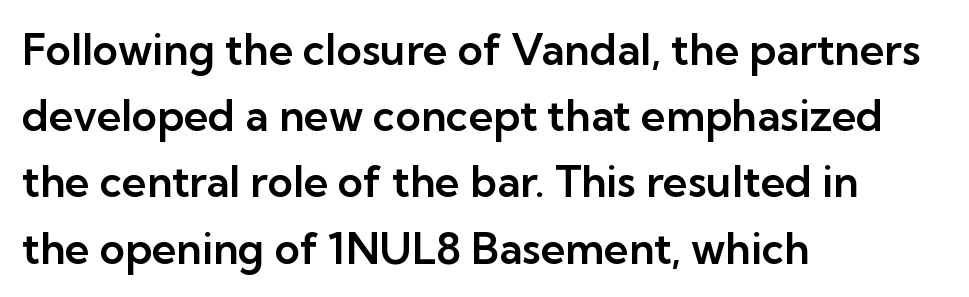
The image shows 43 px sans-serif type, upright; set left-aligned, normal line spacing (1.54x), normal letter spacing, not underlined; low stroke contrast and a medium x-height.
